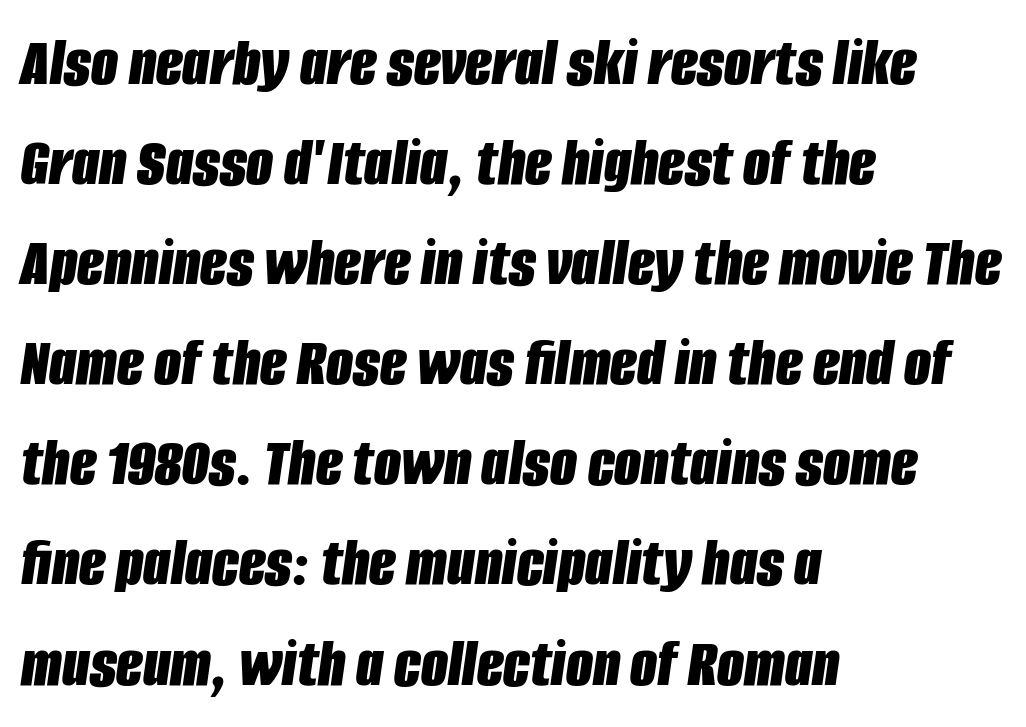
Vertical spacing — default. Proportional: the letters do not fall into vertical columns. Short and long lines alike share a common starting point at left. Underlining? Definitely not there. Observe the ordinary spacing: letters are neighbours, not strangers. This is oblique type, the kind used for emphasis or titles.
